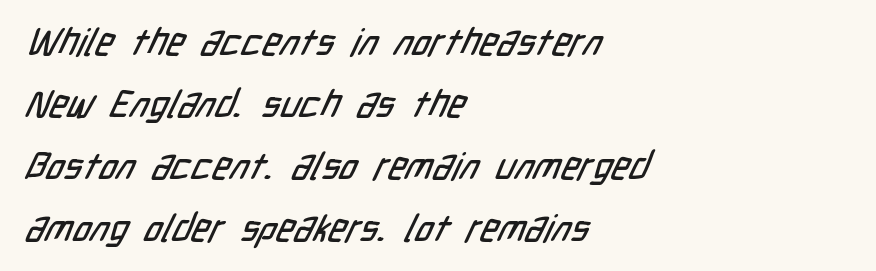
{"serif": "no", "width": "condensed", "stroke_contrast": "low", "x_height": "medium", "monospaced": "no", "underline": "no", "align": "left", "line_spacing": "normal", "line_spacing_ratio": 1.63, "letter_spacing": "normal", "letter_spacing_em": 0.0, "glyph_px": 38}
